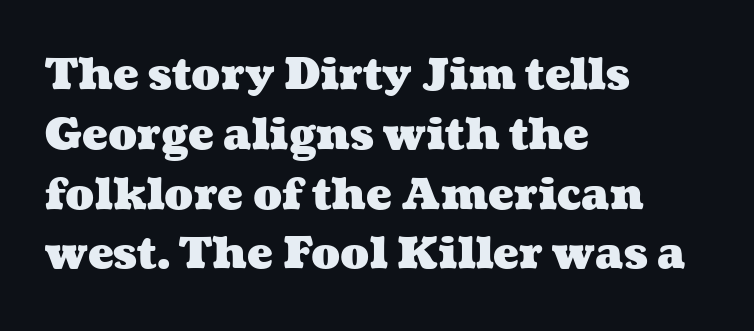
Students, note that the glyphs here touch the page at normal intervals. These lines sit exactly where default settings would place them. Honestly, there is no underline to notice here at all. The rendering uses natural spacing where letterforms have individual widths. Reading down the block, your eye returns to a fixed left position each line. Heft: maximum for text — a bold.
